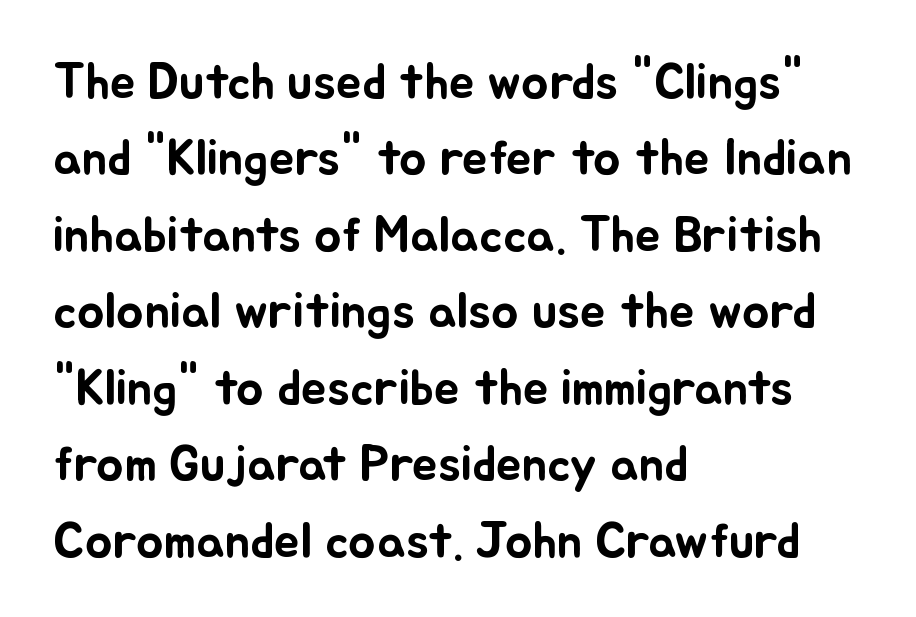
The image shows 51 px text type, upright; set left-aligned, normal line spacing (1.5x), normal letter spacing, not underlined; low stroke contrast and a small x-height.
